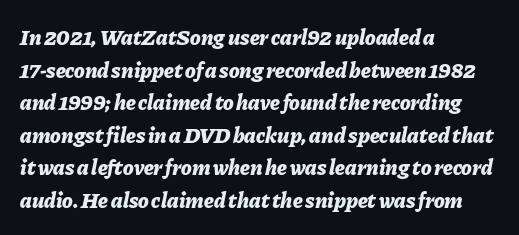
{"italic": "yes", "lean": "right", "slant_degrees": 11, "bold": "yes", "underline": "no", "align": "left", "line_spacing": "normal", "line_spacing_ratio": 1.48, "letter_spacing": "normal", "letter_spacing_em": 0.0, "glyph_px": 22}
